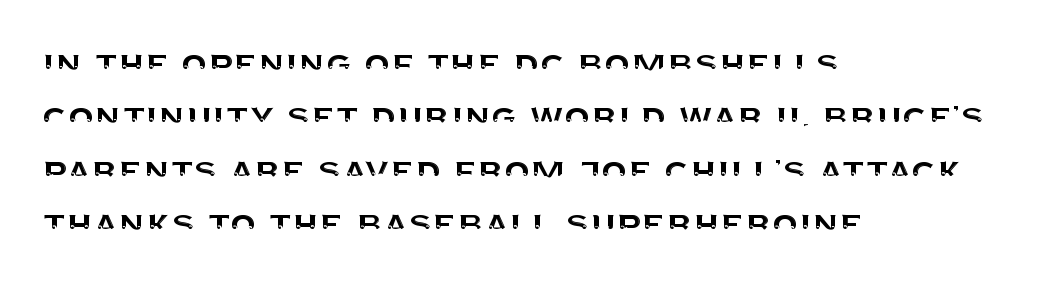
{"serif": "no", "italic": "no", "width": "normal", "stroke_contrast": "medium", "x_height": "large", "monospaced": "no", "underline": "no", "align": "left", "line_spacing": "normal", "line_spacing_ratio": 1.27, "letter_spacing": "normal", "letter_spacing_em": 0.0, "glyph_px": 42}
